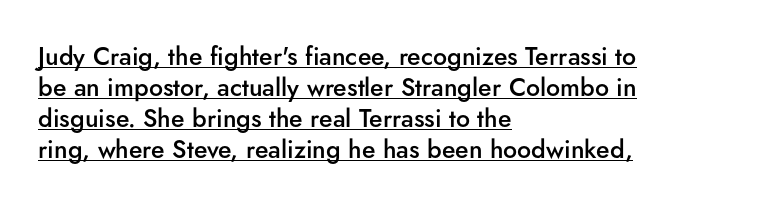
Q: Is the text bold? A: Semi-bold.
Q: Is the text italic (slanted)? A: No, it is upright.
Q: Is the text underlined? A: Yes.
Q: How is the paragraph aligned? A: Left-aligned.
Q: Is the spacing between letters normal or unusually wide? A: Normal.
